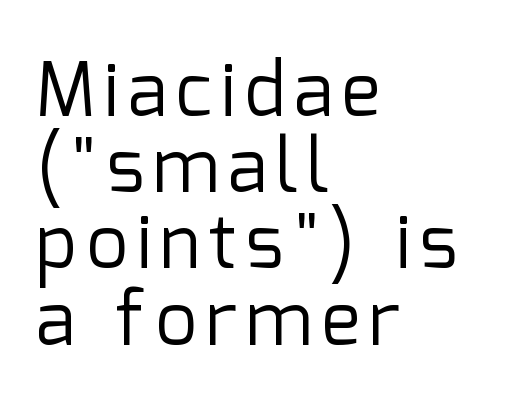
Character widths vary here, with narrow letters taking less room than wide ones. Short and long lines alike share a common starting point at left. Nothing heavy about these letters — not bold at all. Vertical strokes here are truly vertical. A sans-serif font was chosen for this passage.
